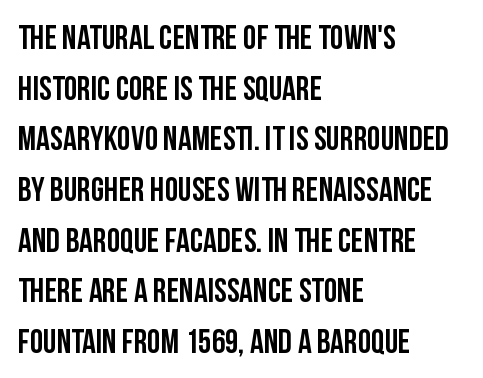
The image shows 34 px condensed sans-serif type, upright; set left-aligned, normal line spacing (1.49x), normal letter spacing, not underlined; low stroke contrast and a large x-height.
